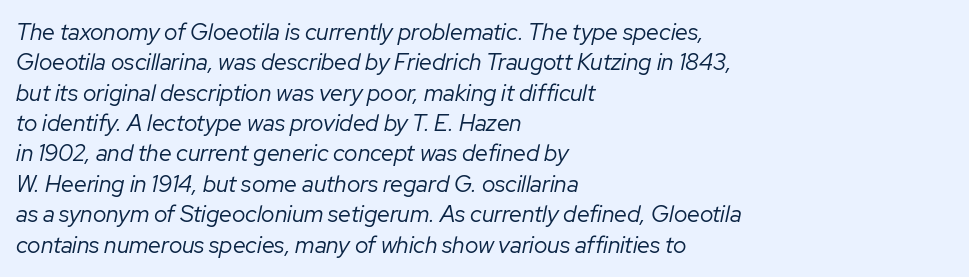
{"italic": "yes", "lean": "right", "slant_degrees": 12, "bold": "no", "underline": "no", "align": "left", "line_spacing": "normal", "line_spacing_ratio": 1.32, "letter_spacing": "normal", "letter_spacing_em": 0.0, "glyph_px": 23}
